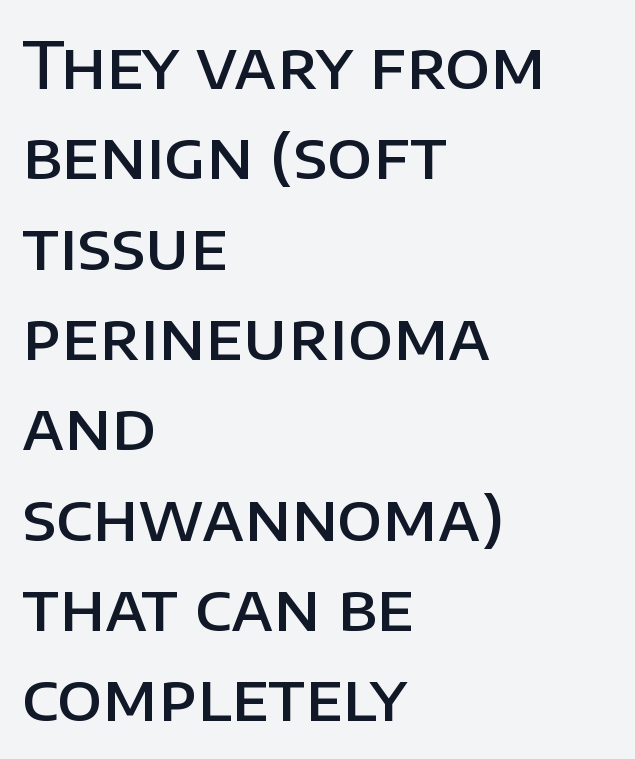
Each letter's strokes conclude bluntly, with no projecting serifs. The letters stand upright; this is a roman face. Nobody drew a line under any word here. I'd describe the lettering as semibold — firm but not a full bold. The vertical gap from one line to the next is medium.
